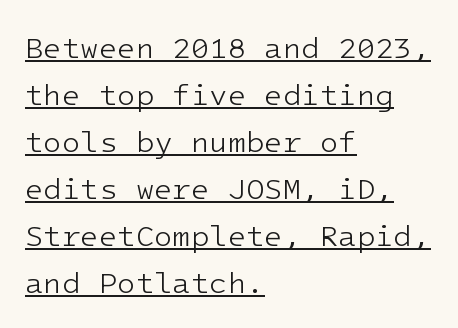
Q: Is the text bold? A: No.
Q: Is the text italic (slanted)? A: No, it is upright.
Q: Is the typeface a serif or a sans-serif typeface? A: Sans-serif.
Q: Is the text underlined? A: Yes.
Q: How is the paragraph aligned? A: Left-aligned.
Q: Is the spacing between letters normal or unusually wide? A: Normal.
Q: Is the spacing between lines tight, normal or loose? A: Normal.
Q: Width (condensed, normal, or wide)? A: Normal.
Q: Stroke contrast? A: Low.
Q: x-height? A: Medium.
Q: Monospaced? A: Yes.
